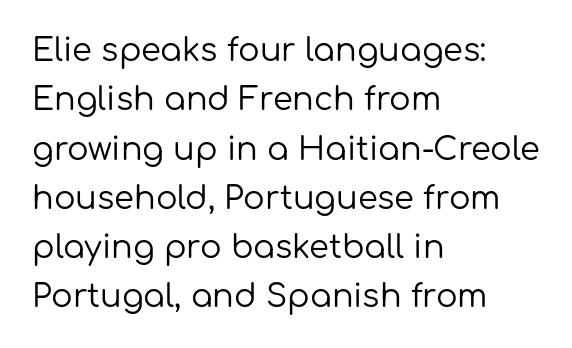
The image shows 32 px regular-weight sans-serif type, upright; set left-aligned, normal line spacing (1.54x), normal letter spacing, not underlined; low stroke contrast and a medium x-height.
